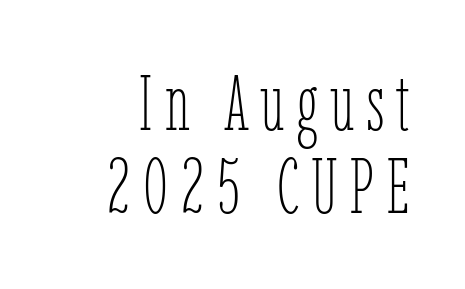
Here the designer chose a conventional face with non-uniform glyph widths. Descender tails drop into unmarked territory. Compared with typical paragraphs, the rows here are closer together. The typeface has the unassuming heft of standard copy or less. The specimen reads as upright at a glance.
